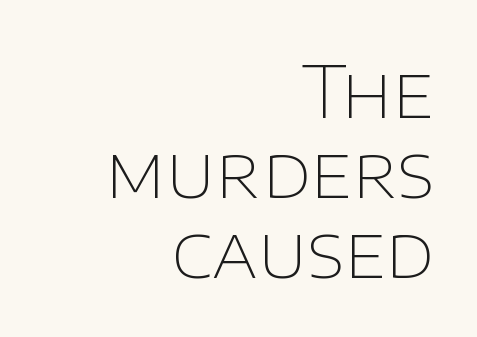
{"serif": "no", "italic": "no", "bold": "no", "weight": "thin", "width": "normal", "stroke_contrast": "low", "x_height": "large", "monospaced": "no", "underline": "no", "align": "right", "line_spacing": "tight", "line_spacing_ratio": 1.11, "letter_spacing": "normal", "letter_spacing_em": 0.0, "glyph_px": 72}
